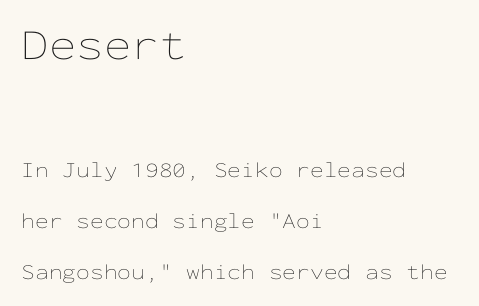
Q: Is the text bold? A: No.
Q: Is the text italic (slanted)? A: No, it is upright.
Q: Is the text underlined? A: No.
Q: How is the paragraph aligned? A: Left-aligned.
Q: Is the spacing between letters normal or unusually wide? A: Normal.
Q: Is the spacing between lines tight, normal or loose? A: Loose.
Q: Which block of text is set in a larger size, the first (top) or the second (bottom)? A: The first (top) one.
Q: Width (condensed, normal, or wide)? A: Wide.
Q: Stroke contrast? A: Low.
Q: x-height? A: Medium.
Q: Monospaced? A: Yes.
